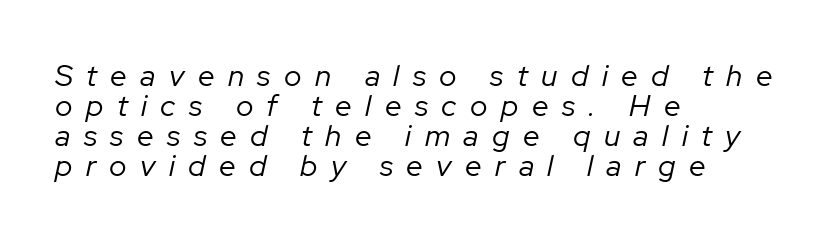
The image shows 30 px regular-weight type, italic (leaning right); set left-aligned, tight line spacing (1.0x), unusually wide letter spacing (+0.45 em), not underlined; low stroke contrast and a medium x-height.
